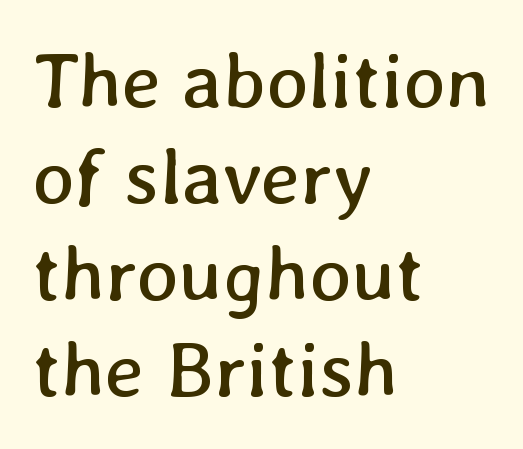
{"bold": "no", "weight": "regular", "width": "normal", "stroke_contrast": "low", "x_height": "medium", "monospaced": "no", "underline": "no", "align": "left", "line_spacing_ratio": 1.22, "letter_spacing": "normal", "letter_spacing_em": 0.0, "glyph_px": 79}
